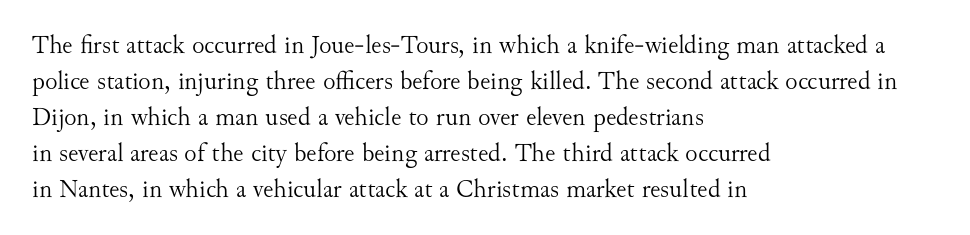
{"italic": "no", "bold": "no", "underline": "no", "align": "left", "line_spacing": "normal", "line_spacing_ratio": 1.38, "letter_spacing": "normal", "letter_spacing_em": 0.0, "glyph_px": 26}
